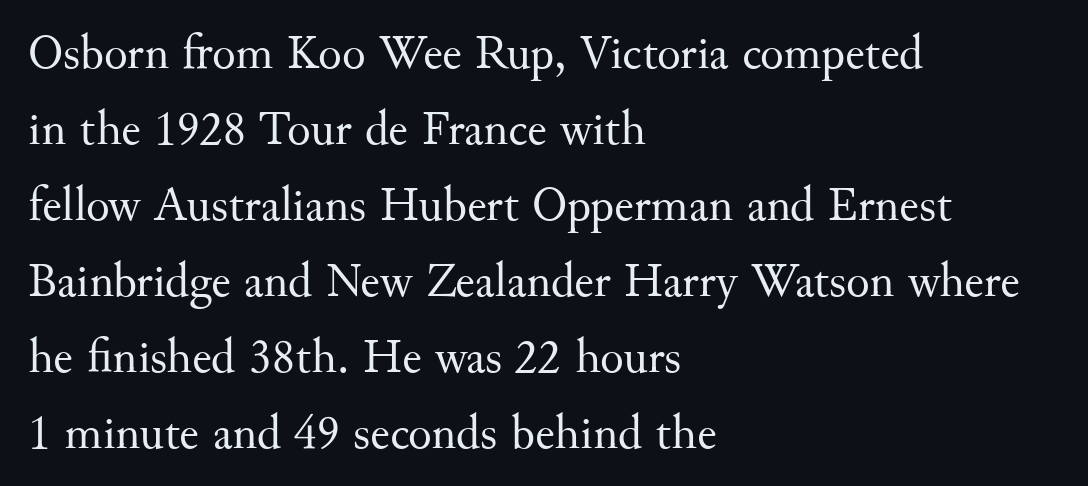
{"serif": "yes", "italic": "no", "bold": "no", "weight": "regular", "width": "normal", "stroke_contrast": "medium", "x_height": "small", "monospaced": "no", "underline": "no", "align": "left", "line_spacing": "normal", "line_spacing_ratio": 1.55, "letter_spacing": "normal", "letter_spacing_em": 0.0, "glyph_px": 49}
